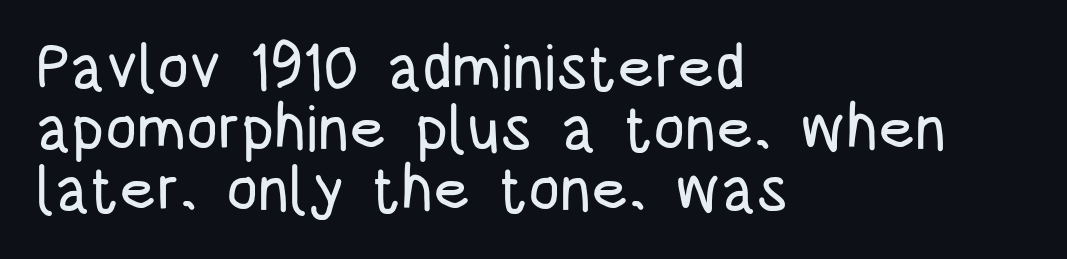
{"serif": "no", "italic": "no", "width": "condensed", "stroke_contrast": "low", "x_height": "large", "monospaced": "no", "underline": "no", "align": "left", "line_spacing": "tight", "line_spacing_ratio": 0.97, "letter_spacing": "normal", "letter_spacing_em": 0.0, "glyph_px": 63}
